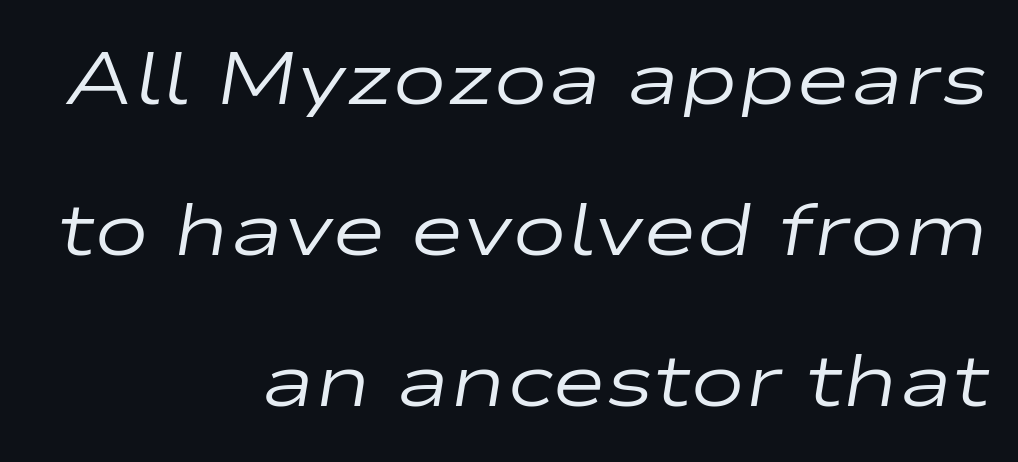
The image shows 74 px regular-weight, wide type, italic (leaning right); set right-aligned, loose line spacing (2.04x), normal letter spacing, not underlined; low stroke contrast and a medium x-height.
